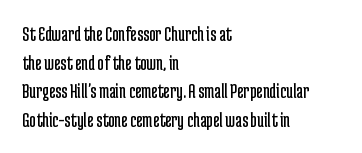
Q: Is the text bold? A: No.
Q: Is the text italic (slanted)? A: No, it is upright.
Q: Is the text underlined? A: No.
Q: How is the paragraph aligned? A: Left-aligned.
Q: Is the spacing between letters normal or unusually wide? A: Normal.
Q: Is the spacing between lines tight, normal or loose? A: Normal.
